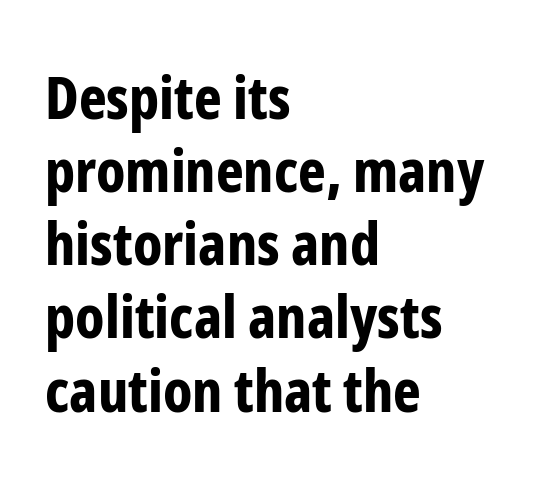
{"serif": "no", "italic": "no", "bold": "yes", "weight": "bold", "width": "condensed", "stroke_contrast": "low", "x_height": "medium", "monospaced": "no", "underline": "no", "align": "left", "line_spacing_ratio": 1.24, "letter_spacing": "normal", "letter_spacing_em": 0.0, "glyph_px": 59}
